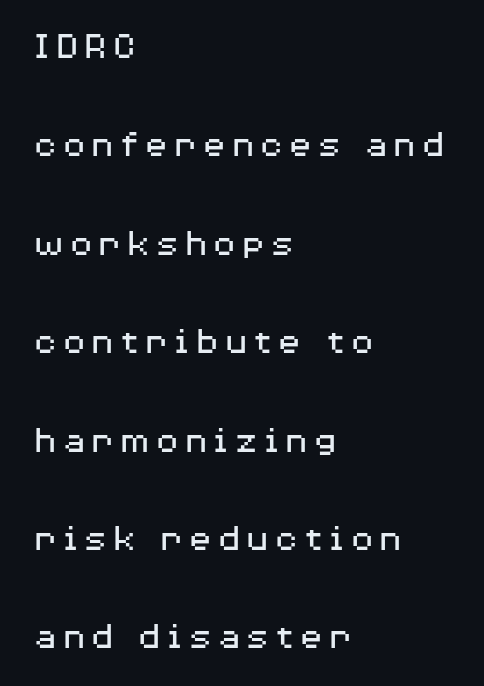
The compositor pushed each line to the left boundary. Think of a printed novel: that variable character pitch is what you see here. The specimen reads as upright at a glance. I'd call this a sans setting — the letters go barefoot. This sample trades compactness for vertical openness between lines. Counters stay open thanks to moderate or lighter strokes.
